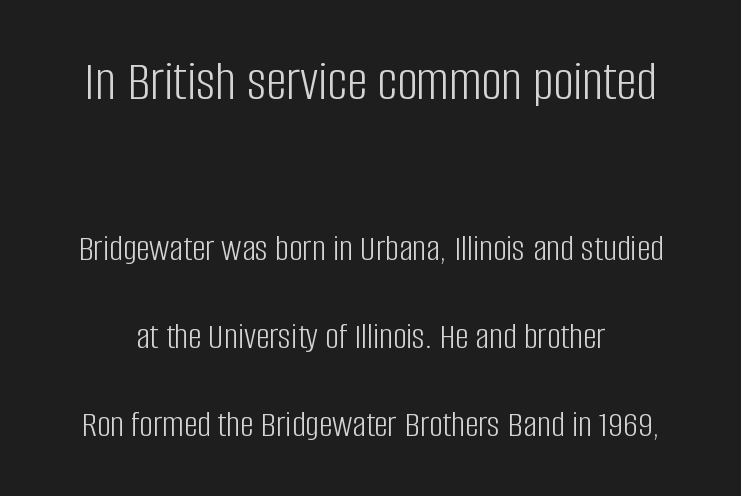
Q: Is the text bold? A: No.
Q: Is the text italic (slanted)? A: No, it is upright.
Q: Is the typeface a serif or a sans-serif typeface? A: Sans-serif.
Q: Is the text underlined? A: No.
Q: Is the spacing between letters normal or unusually wide? A: Normal.
Q: Is the spacing between lines tight, normal or loose? A: Loose.
Q: Which block of text is set in a larger size, the first (top) or the second (bottom)? A: The first (top) one.
Q: Width (condensed, normal, or wide)? A: Condensed.
Q: Stroke contrast? A: Low.
Q: x-height? A: Large.
Q: Monospaced? A: No.
